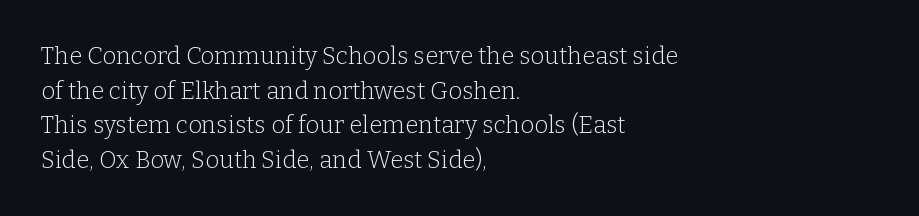
Q: Is the text bold? A: No.
Q: Is the text italic (slanted)? A: No, it is upright.
Q: Is the text underlined? A: No.
Q: How is the paragraph aligned? A: Left-aligned.
Q: Is the spacing between letters normal or unusually wide? A: Normal.
Q: Is the spacing between lines tight, normal or loose? A: Normal.
